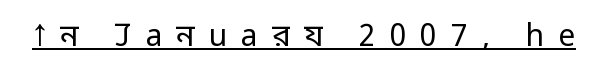
The image shows 30 px regular-weight sans-serif type, upright; set unusually wide letter spacing (+0.47 em), underlined; low stroke contrast and a medium x-height.
